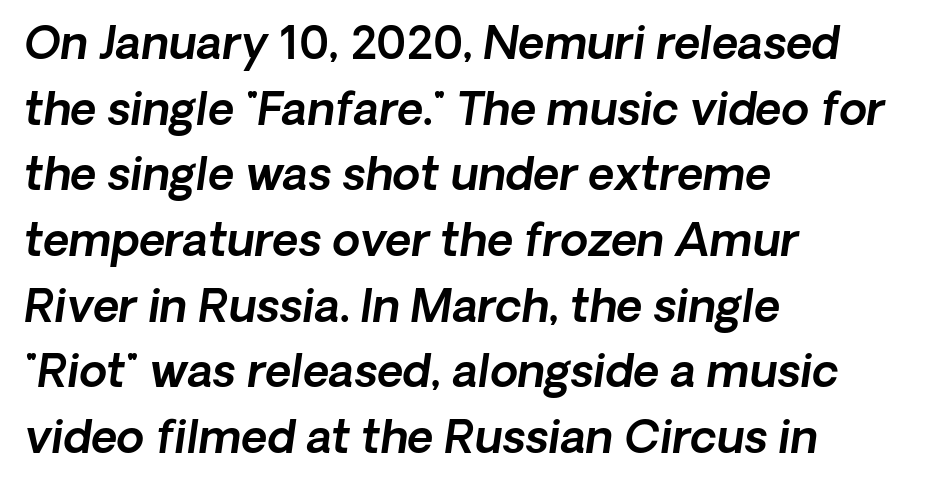
The image shows 45 px text type, italic (leaning right); set left-aligned, normal line spacing (1.46x), normal letter spacing, not underlined; a medium x-height.
